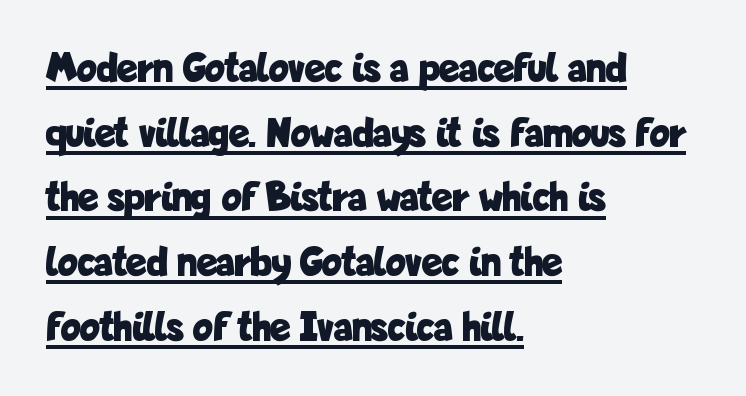
Character widths vary here, with narrow letters taking less room than wide ones. The characters look thick and weighty, a clear bold. The letters stand upright; this is a roman face. Stroke terminals: plain, sans-serif.
